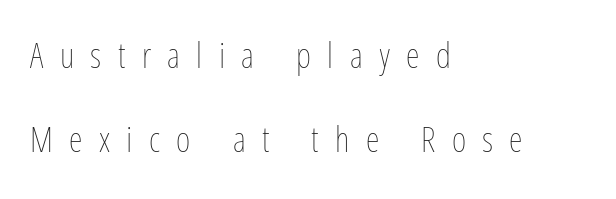
The image shows 35 px thin, condensed type, upright; set left-aligned, loose line spacing (2.41x), unusually wide letter spacing (+0.47 em), not underlined; low stroke contrast and a medium x-height.
